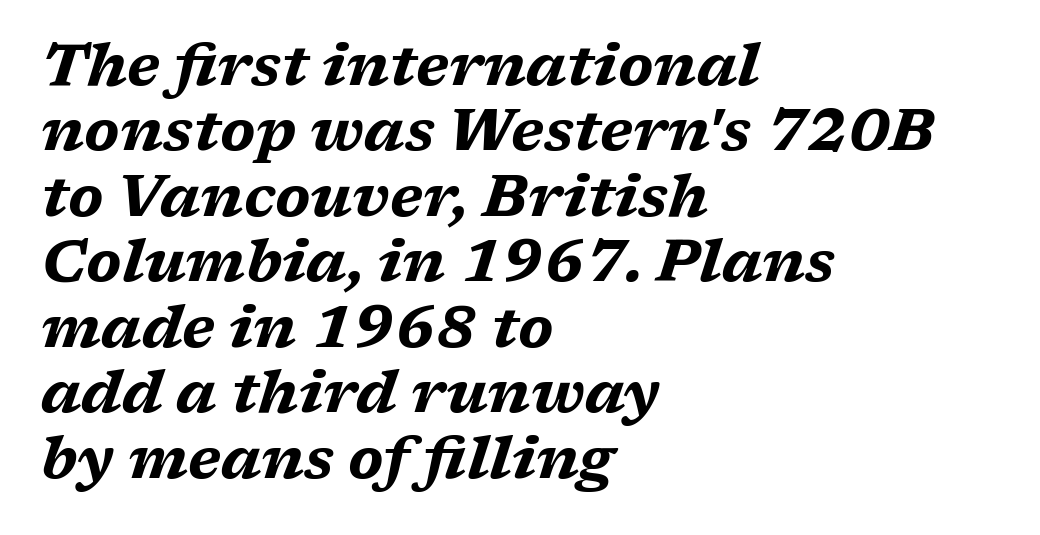
The image shows 59 px bold, wide type, italic (leaning right); set left-aligned, tight line spacing (1.11x), normal letter spacing, not underlined; medium stroke contrast and a medium x-height.
